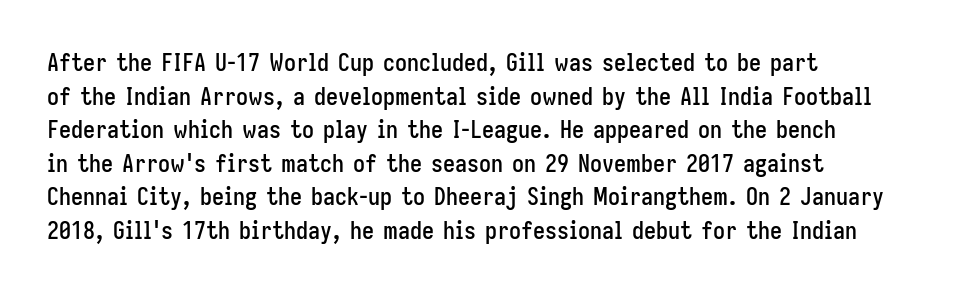
The image shows 24 px text type, upright; set left-aligned, normal line spacing (1.4x), normal letter spacing, not underlined.
